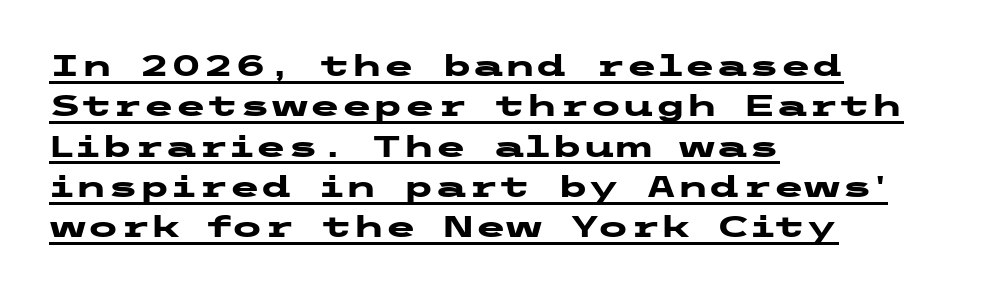
The image shows 29 px heavy, wide sans-serif type, upright; set left-aligned, normal line spacing (1.39x), normal letter spacing, underlined; low stroke contrast and a medium x-height.
